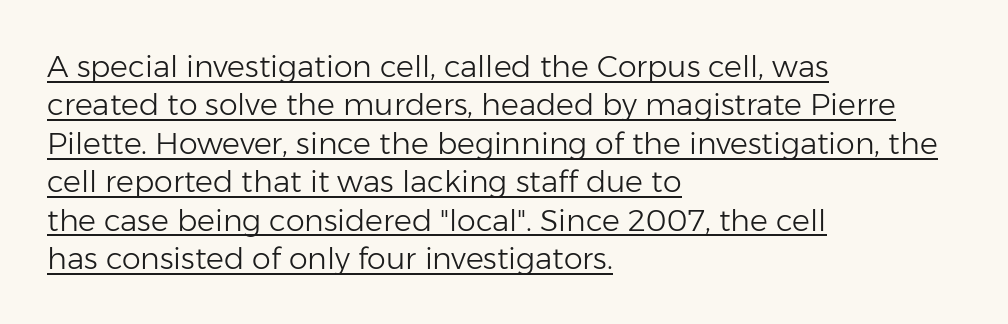
What stands out about the letter spacing? Nothing — it is the standard amount. Looks like regular typesetting: each glyph gets only the width it needs. These lines are composed in type without serifs. This is underlined copy, the kind a proofreader might mark for attention. These lines stack with their left ends in a neat column.
